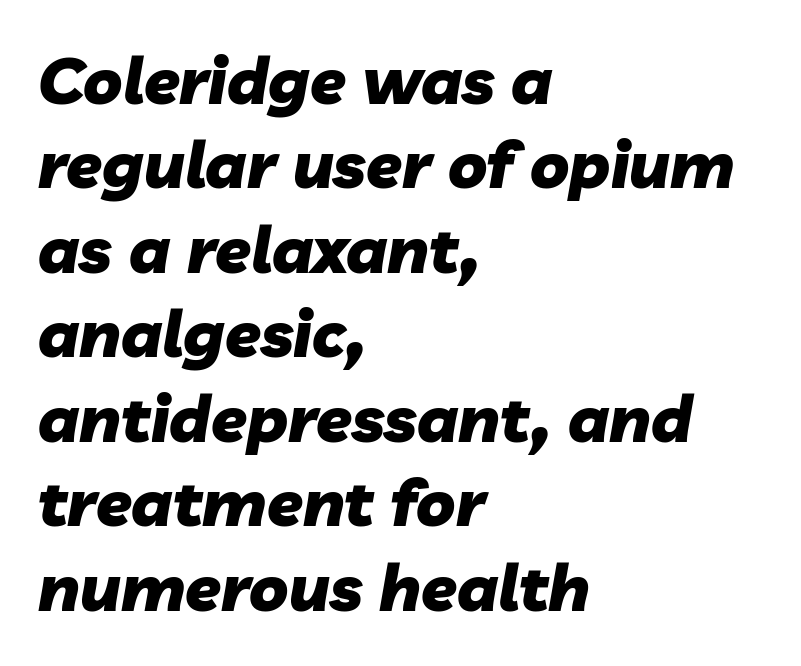
Q: Is the text bold? A: Yes.
Q: Is the text italic (slanted)? A: Yes, it leans right by about 10 degrees.
Q: Is the text underlined? A: No.
Q: How is the paragraph aligned? A: Left-aligned.
Q: Is the spacing between letters normal or unusually wide? A: Normal.
Q: Is the spacing between lines tight, normal or loose? A: Normal.
Q: Width (condensed, normal, or wide)? A: Normal.
Q: Stroke contrast? A: Low.
Q: x-height? A: Medium.
Q: Monospaced? A: No.
